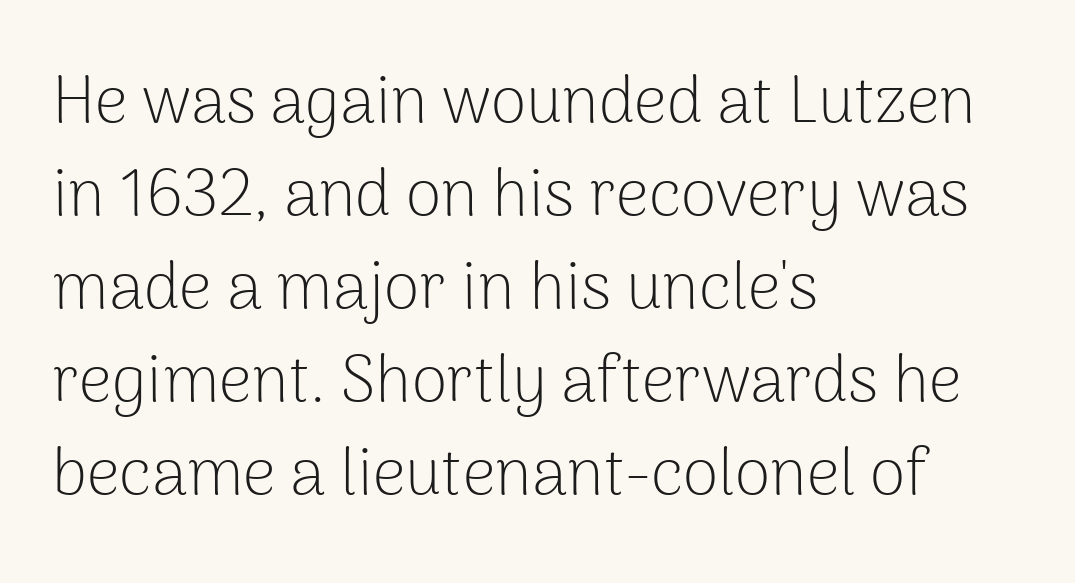
The lettering stays uniformly vertical, giving the passage a roman look. To sum up the face: it is a sans, with no serifs. The letters sit at their default tracking, neither squeezed nor spread. On a weight scale, this lands at 450 or below.
